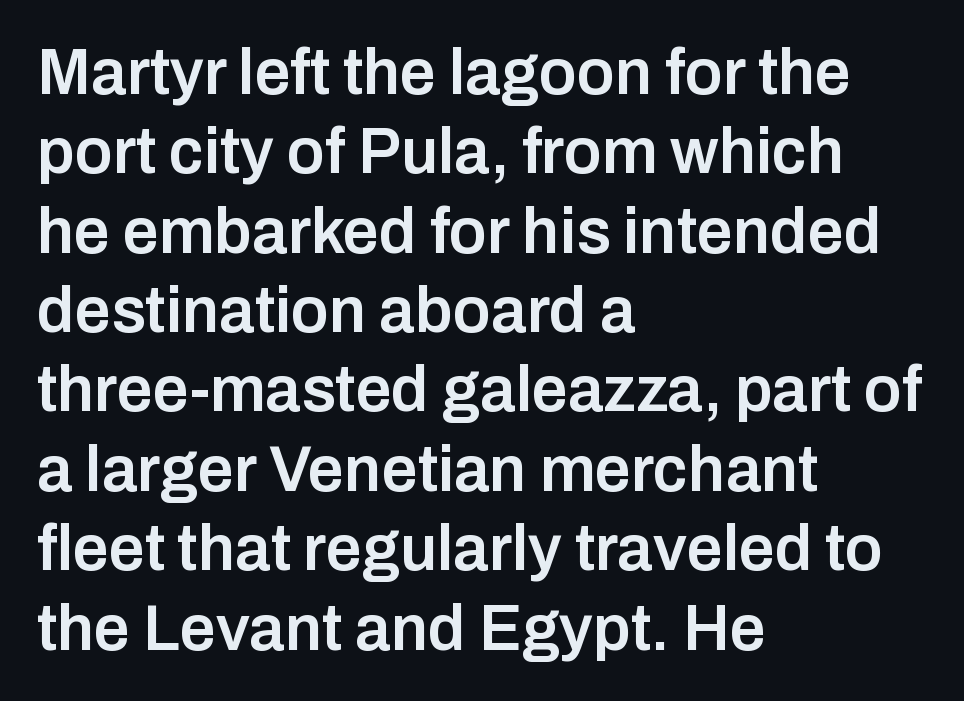
Q: Is the text bold? A: Semi-bold.
Q: Is the text italic (slanted)? A: No, it is upright.
Q: Is the typeface a serif or a sans-serif typeface? A: Sans-serif.
Q: Is the text underlined? A: No.
Q: How is the paragraph aligned? A: Left-aligned.
Q: Is the spacing between letters normal or unusually wide? A: Normal.
Q: Width (condensed, normal, or wide)? A: Normal.
Q: Stroke contrast? A: Low.
Q: x-height? A: Medium.
Q: Monospaced? A: No.
